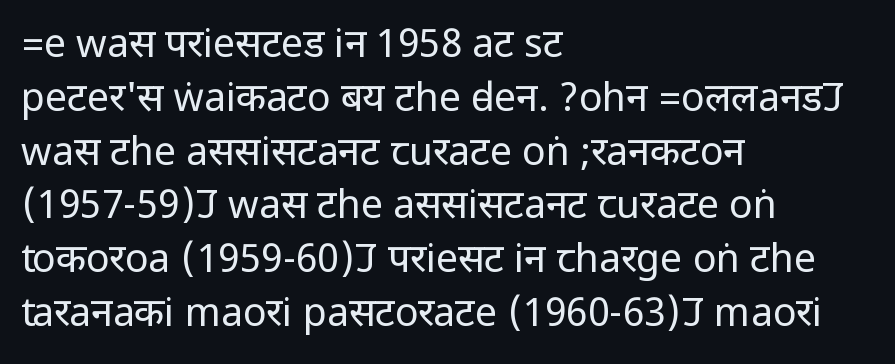
The image shows 39 px regular-weight, condensed sans-serif type, upright; set left-aligned, normal line spacing (1.38x), normal letter spacing, not underlined; low stroke contrast.
